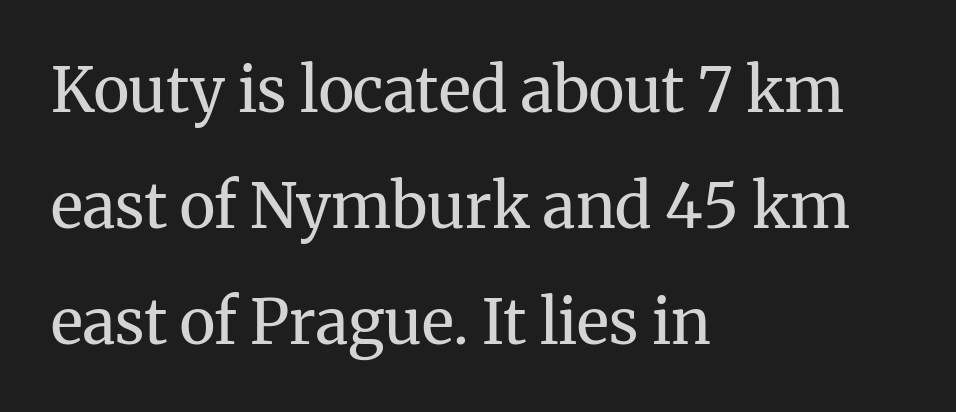
The image shows 62 px regular-weight serif type, upright; set left-aligned, line spacing 1.87x, normal letter spacing, not underlined; medium stroke contrast and a medium x-height.
